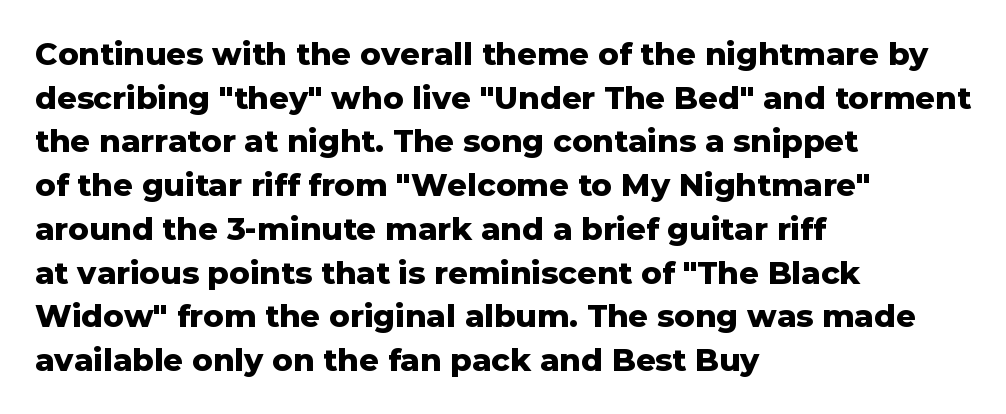
The image shows 31 px heavy sans-serif type, upright; set left-aligned, normal line spacing (1.41x), normal letter spacing, not underlined; low stroke contrast and a medium x-height.
